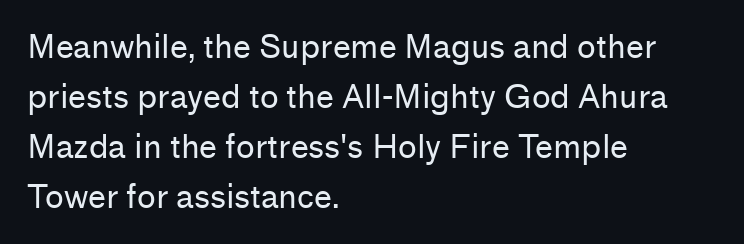
Spacing verdict: proportional, widths tailored to each character. Posture: upright roman. Each word holds together tightly as a unit, with standard inter-letter gaps. Decoration check: the copy has no underline. The typesetting does not lean heavy: it is not bold. The text was rendered using a sans face with plain stroke endings.
